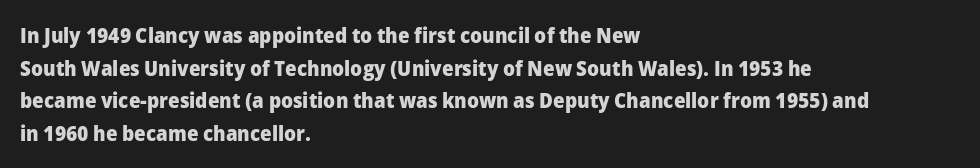
The rendering anchors every line to the left-hand side. In terms of posture, this sample is upright. This sample uses plain, unmodified letter spacing. The gap between lines stays unmarked.
